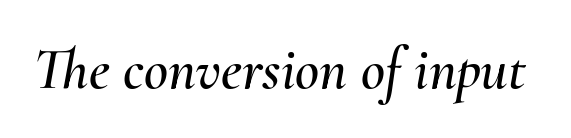
{"italic": "yes", "lean": "right", "slant_degrees": 10, "width": "normal", "stroke_contrast": "medium", "x_height": "small", "monospaced": "no", "underline": "no", "letter_spacing": "normal", "letter_spacing_em": 0.0, "glyph_px": 59}
